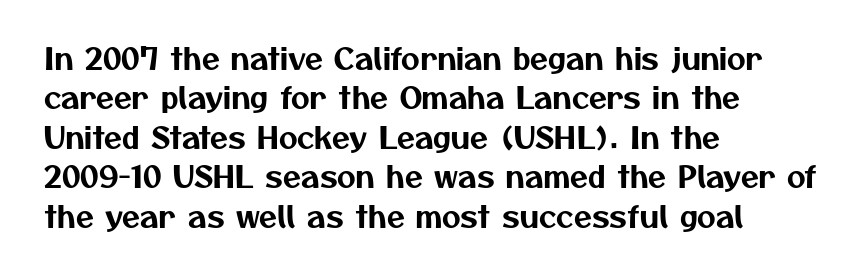
Q: Is the typeface a serif or a sans-serif typeface? A: Sans-serif.
Q: Is the text underlined? A: No.
Q: How is the paragraph aligned? A: Left-aligned.
Q: Is the spacing between letters normal or unusually wide? A: Normal.
Q: Is the spacing between lines tight, normal or loose? A: Normal.
Q: Width (condensed, normal, or wide)? A: Normal.
Q: Stroke contrast? A: Medium.
Q: x-height? A: Medium.
Q: Monospaced? A: No.
